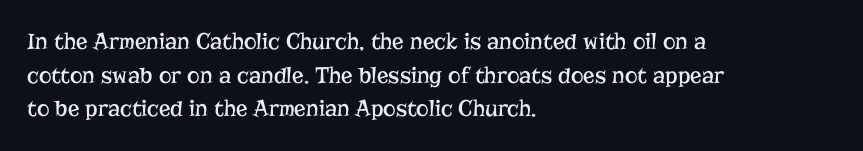
Q: Is the text bold? A: No.
Q: Is the text italic (slanted)? A: No, it is upright.
Q: Is the text underlined? A: No.
Q: How is the paragraph aligned? A: Left-aligned.
Q: Is the spacing between letters normal or unusually wide? A: Normal.
Q: Is the spacing between lines tight, normal or loose? A: Normal.
